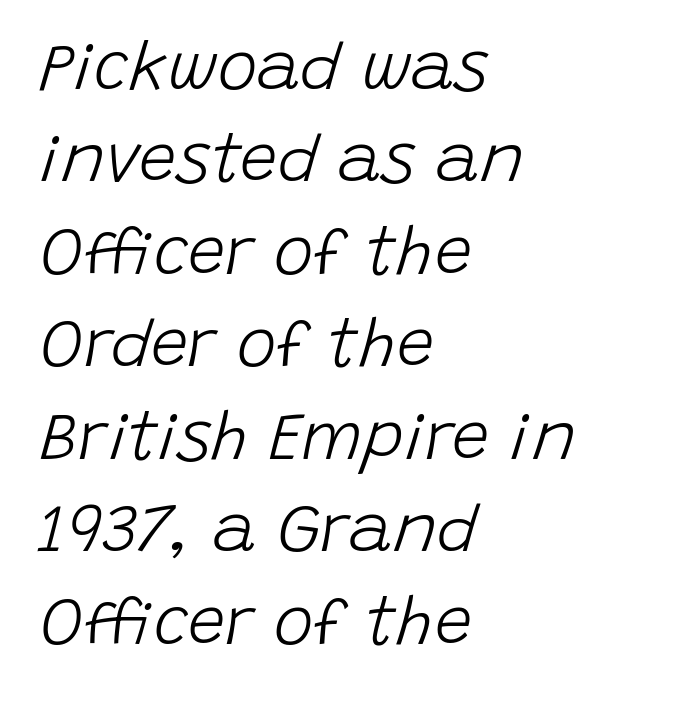
Beneath every word, the page is bare. A quiet, ordinary-to-light weight characterises the typeface. Looks like regular typesetting: each glyph gets only the width it needs. The lines are quadded left. Honestly, the letter spacing is just normal — you wouldn't notice it.
